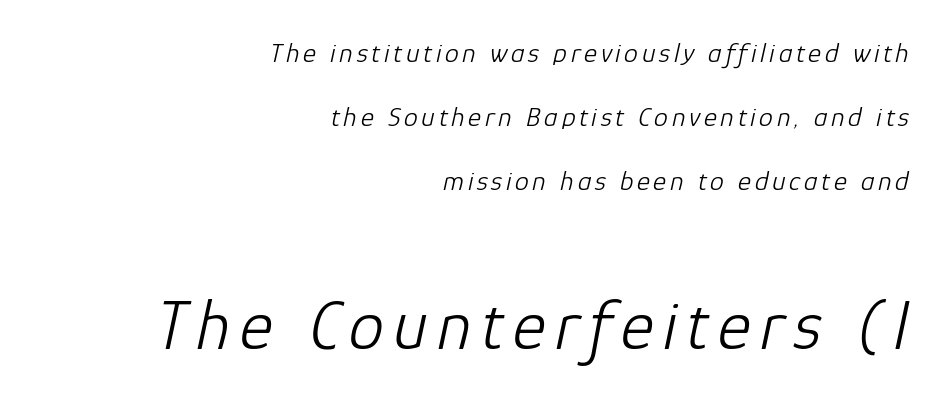
{"italic": "yes", "lean": "right", "slant_degrees": 12, "bold": "no", "weight": "light", "width": "normal", "stroke_contrast": "low", "x_height": "medium", "monospaced": "no", "underline": "no", "align": "right", "line_spacing": "loose", "line_spacing_ratio": 2.29, "larger_block": "second", "size_ratio": 2.54, "glyph_px": 71}
